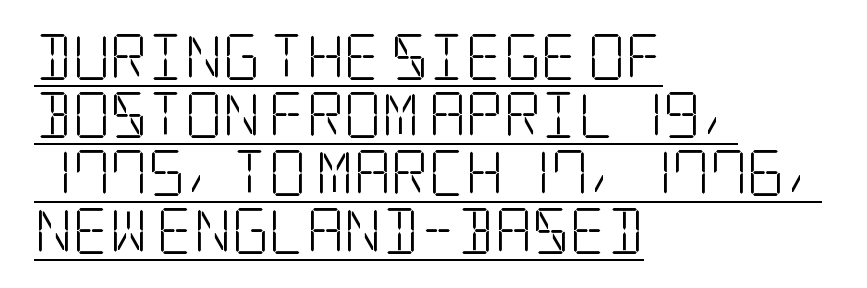
{"serif": "yes", "italic": "no", "bold": "no", "weight": "light", "width": "condensed", "stroke_contrast": "low", "x_height": "large", "underline": "yes", "align": "left", "line_spacing": "normal", "line_spacing_ratio": 1.26, "letter_spacing": "normal", "letter_spacing_em": 0.0, "glyph_px": 46}
